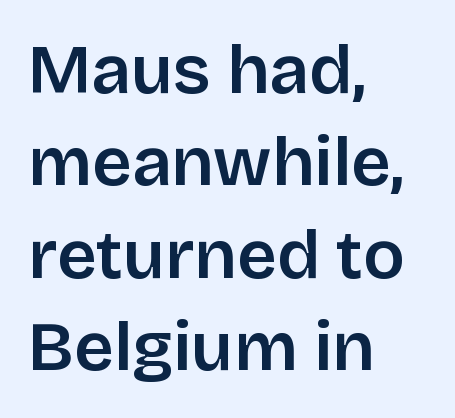
The image shows 69 px semibold sans-serif type, upright; set left-aligned, normal line spacing (1.34x), normal letter spacing, not underlined; low stroke contrast and a large x-height.
